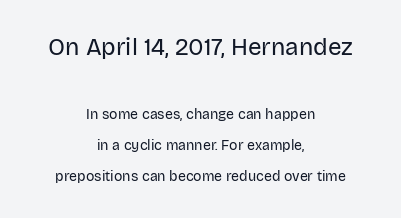
The image shows 24 px text type, upright; set centered, loose line spacing (2.23x), normal letter spacing, not underlined; the first (top) block is 1.71x larger.
